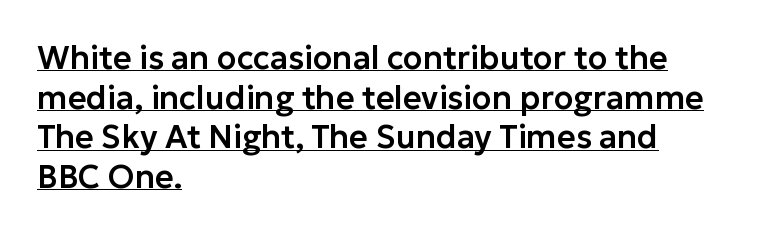
{"serif": "no", "italic": "no", "width": "normal", "stroke_contrast": "low", "x_height": "medium", "monospaced": "no", "underline": "yes", "align": "left", "line_spacing_ratio": 1.24, "letter_spacing": "normal", "letter_spacing_em": 0.0, "glyph_px": 32}
